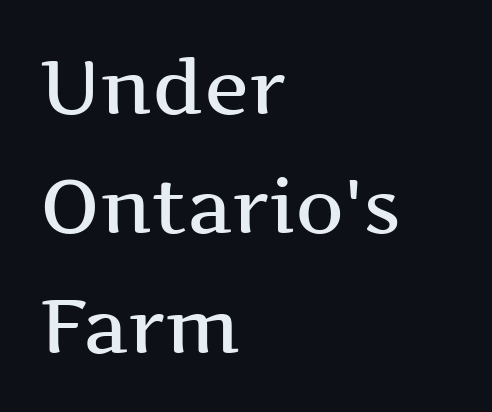
The image shows 76 px wide serif type, upright; set left-aligned, normal line spacing (1.57x), normal letter spacing, not underlined; medium stroke contrast and a medium x-height.
